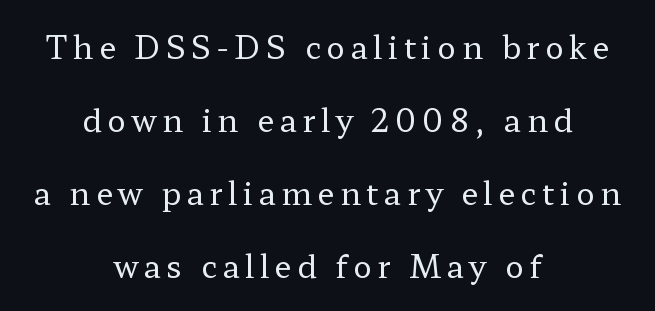
{"serif": "yes", "italic": "no", "bold": "no", "weight": "regular", "width": "wide", "stroke_contrast": "low", "x_height": "medium", "monospaced": "no", "underline": "no", "align": "center", "line_spacing": "loose", "line_spacing_ratio": 2.36, "glyph_px": 31}
